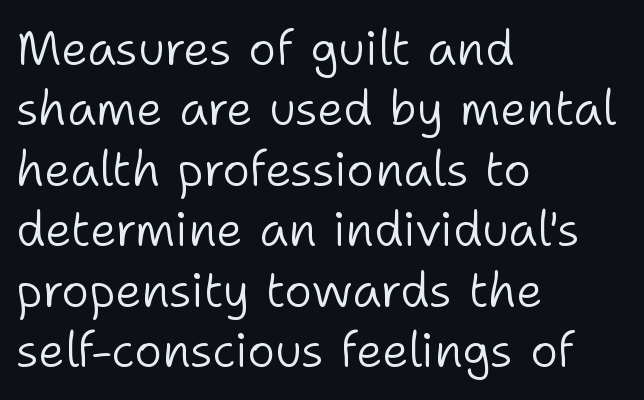
Q: Is the text bold? A: No.
Q: Is the text italic (slanted)? A: No, it is upright.
Q: Is the typeface a serif or a sans-serif typeface? A: Sans-serif.
Q: Is the text underlined? A: No.
Q: How is the paragraph aligned? A: Left-aligned.
Q: Is the spacing between letters normal or unusually wide? A: Normal.
Q: Is the spacing between lines tight, normal or loose? A: Normal.
Q: Width (condensed, normal, or wide)? A: Normal.
Q: Stroke contrast? A: Low.
Q: x-height? A: Medium.
Q: Monospaced? A: No.
